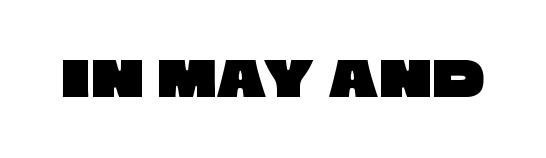
The image shows 59 px wide sans-serif type; set normal letter spacing, not underlined; low stroke contrast and a large x-height.
